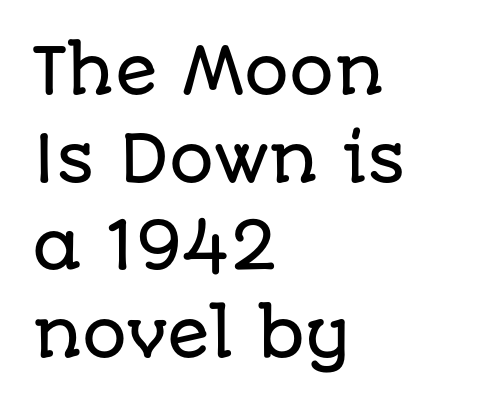
{"serif": "no", "italic": "no", "width": "normal", "stroke_contrast": "low", "x_height": "large", "monospaced": "no", "underline": "no", "align": "left", "line_spacing": "normal", "line_spacing_ratio": 1.39, "letter_spacing": "normal", "letter_spacing_em": 0.0, "glyph_px": 63}
